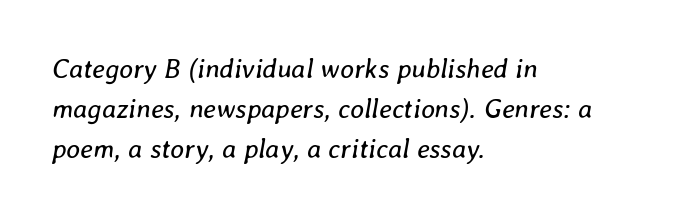
Q: Is the text bold? A: No.
Q: Is the text italic (slanted)? A: Yes, it leans right by about 8 degrees.
Q: Is the text underlined? A: No.
Q: How is the paragraph aligned? A: Left-aligned.
Q: Is the spacing between letters normal or unusually wide? A: Normal.
Q: Is the spacing between lines tight, normal or loose? A: Normal.
